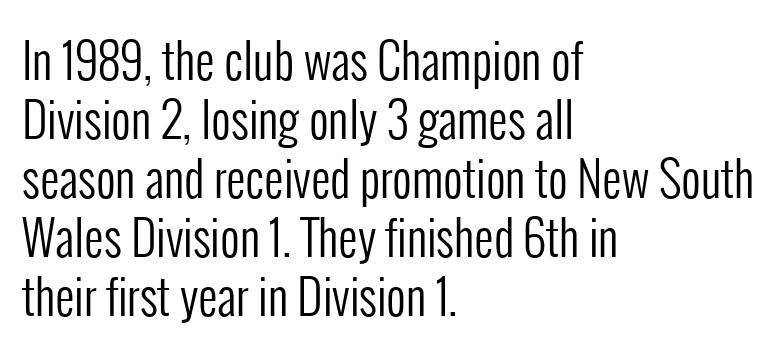
{"serif": "no", "italic": "no", "bold": "no", "weight": "regular", "width": "condensed", "stroke_contrast": "low", "x_height": "medium", "monospaced": "no", "underline": "no", "align": "left", "line_spacing_ratio": 1.23, "letter_spacing": "normal", "letter_spacing_em": 0.0, "glyph_px": 48}
